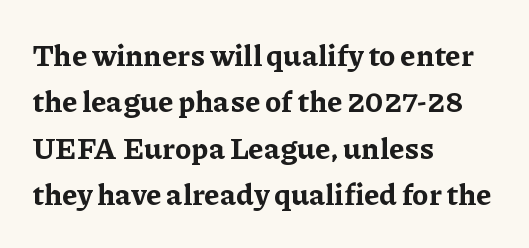
Each line starts at the same left margin while the right side varies. This sample uses an upright cut, with every glyph sitting square on the baseline. Letters rest on an invisible, unmarked baseline. Type style note: has serifs.
